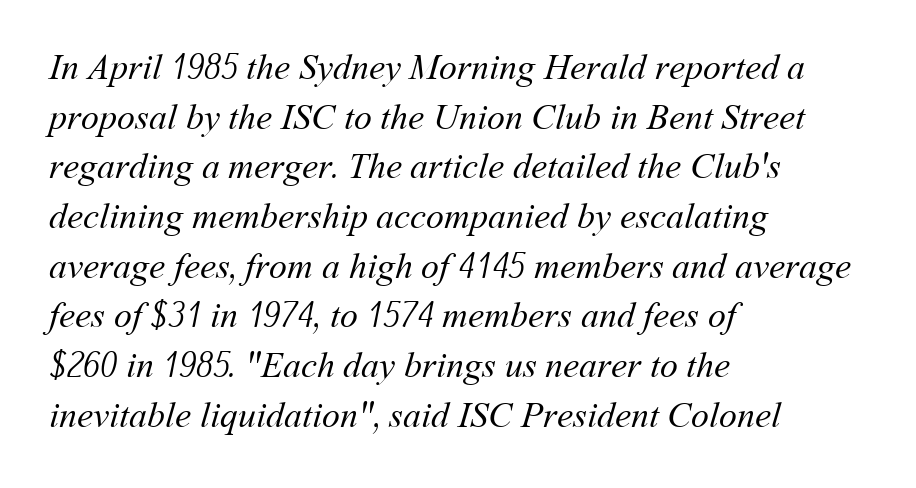
{"bold": "no", "weight": "regular", "width": "normal", "stroke_contrast": "medium", "x_height": "medium", "monospaced": "no", "underline": "no", "align": "left", "line_spacing": "normal", "line_spacing_ratio": 1.38, "letter_spacing": "normal", "letter_spacing_em": 0.0, "glyph_px": 36}
